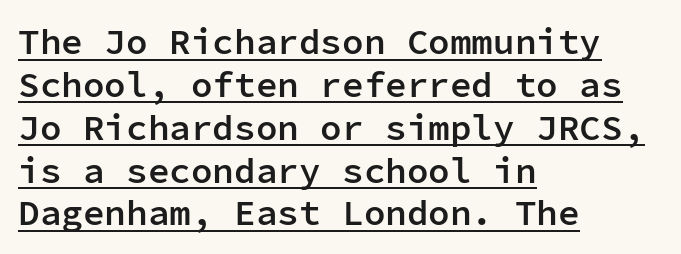
{"serif": "no", "italic": "no", "bold": "semi", "weight": "semibold", "width": "normal", "stroke_contrast": "low", "x_height": "medium", "monospaced": "yes", "underline": "yes", "align": "left", "line_spacing_ratio": 1.19, "letter_spacing": "normal", "letter_spacing_em": 0.0, "glyph_px": 36}
